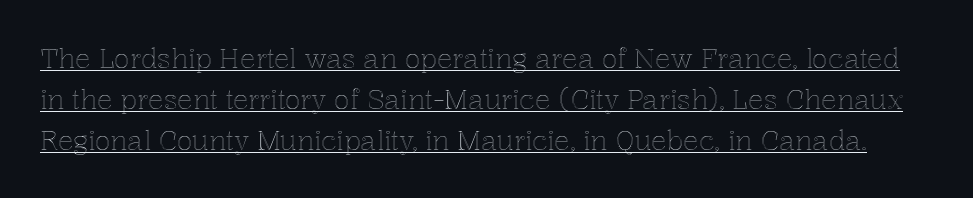
The image shows 26 px text type, upright; set normal line spacing (1.57x), normal letter spacing, underlined.
